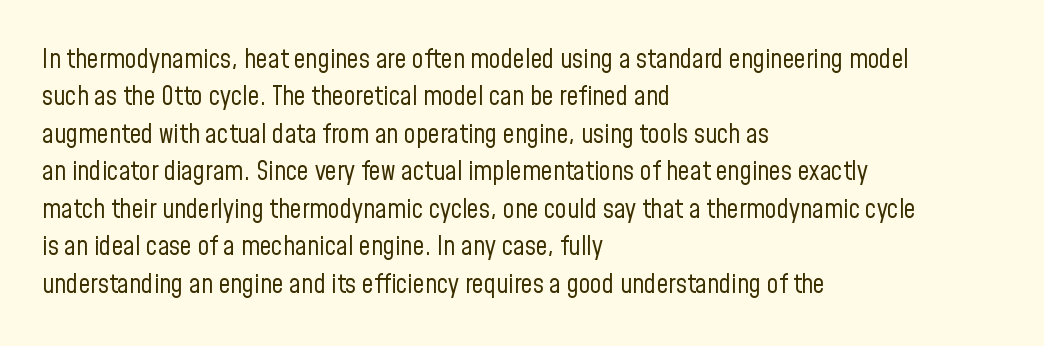
Q: Is the text bold? A: No.
Q: Is the text italic (slanted)? A: No, it is upright.
Q: Is the text underlined? A: No.
Q: How is the paragraph aligned? A: Left-aligned.
Q: Is the spacing between letters normal or unusually wide? A: Normal.
Q: Is the spacing between lines tight, normal or loose? A: Normal.
